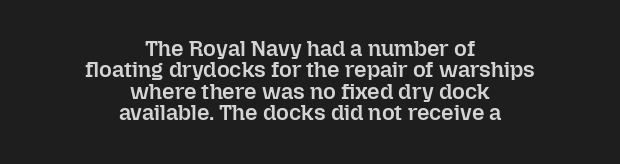
Q: Is the text bold? A: Semi-bold.
Q: Is the text italic (slanted)? A: No, it is upright.
Q: Is the text underlined? A: No.
Q: How is the paragraph aligned? A: Centered.
Q: Is the spacing between letters normal or unusually wide? A: Normal.
Q: Is the spacing between lines tight, normal or loose? A: Tight.
